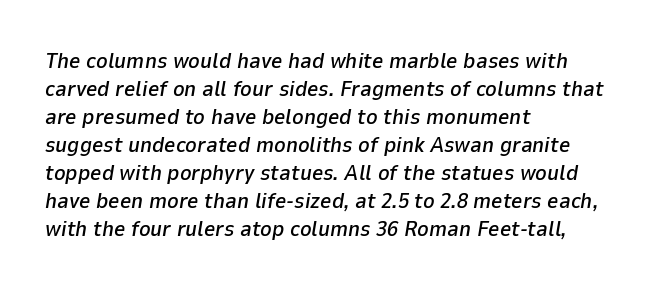
The image shows 22 px text type, italic (leaning right); set left-aligned, normal line spacing (1.27x), normal letter spacing, not underlined.
